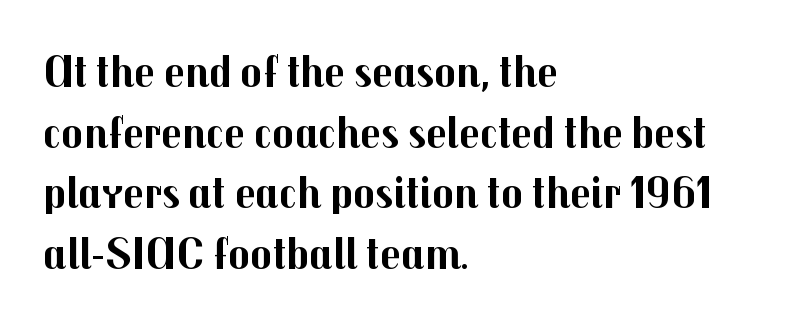
The image shows 45 px bold sans-serif type, upright; set left-aligned, normal line spacing (1.35x), normal letter spacing, not underlined; medium stroke contrast and a medium x-height.
